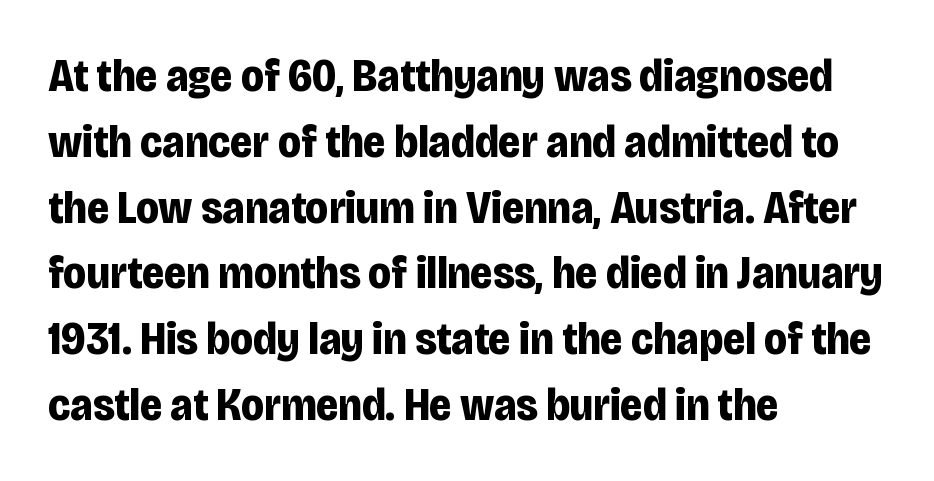
Q: Is the text bold? A: Yes.
Q: Is the text italic (slanted)? A: No, it is upright.
Q: Is the typeface a serif or a sans-serif typeface? A: Sans-serif.
Q: Is the text underlined? A: No.
Q: How is the paragraph aligned? A: Left-aligned.
Q: Is the spacing between letters normal or unusually wide? A: Normal.
Q: Is the spacing between lines tight, normal or loose? A: Normal.
Q: Width (condensed, normal, or wide)? A: Condensed.
Q: Stroke contrast? A: Low.
Q: x-height? A: Large.
Q: Monospaced? A: No.
